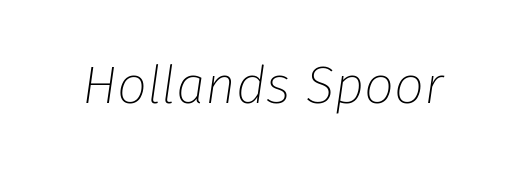
Q: Is the text bold? A: No.
Q: Is the text italic (slanted)? A: Yes, it leans right by about 8 degrees.
Q: Is the text underlined? A: No.
Q: Is the spacing between letters normal or unusually wide? A: Normal.
Q: Width (condensed, normal, or wide)? A: Normal.
Q: Stroke contrast? A: Low.
Q: x-height? A: Medium.
Q: Monospaced? A: No.
